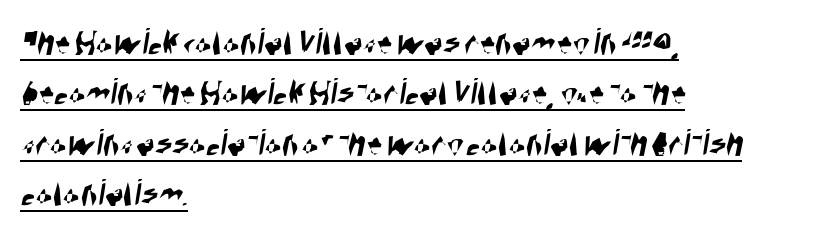
This is underlined copy, the kind a proofreader might mark for attention. The rendering uses natural spacing where letterforms have individual widths. What's the leading like? Ordinary, nothing unusual. A classic flush-left, rag-right setting is used for this passage. The type family on display is of the sans-serif kind.
